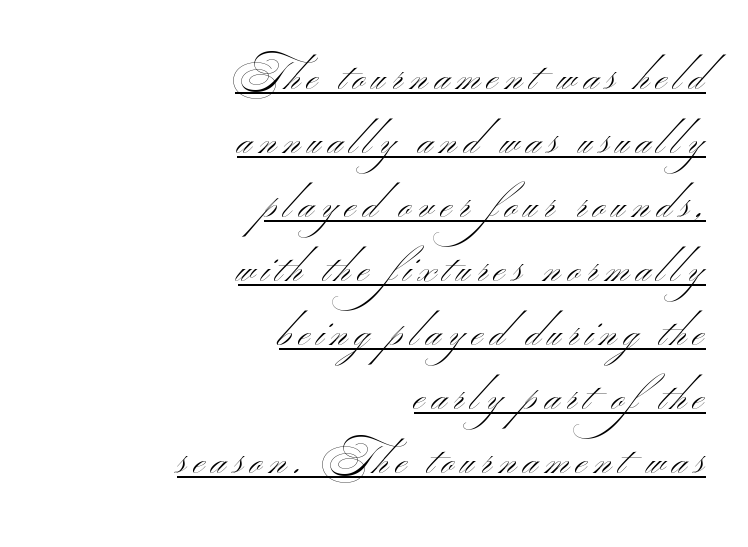
Weight class: somewhere from thin through regular. Casual observation: everything's shoved over to the right. The face used here is a sans, in the tradition of grotesques and geometrics. You can see a thin bar hugging the bottom of the glyphs.
